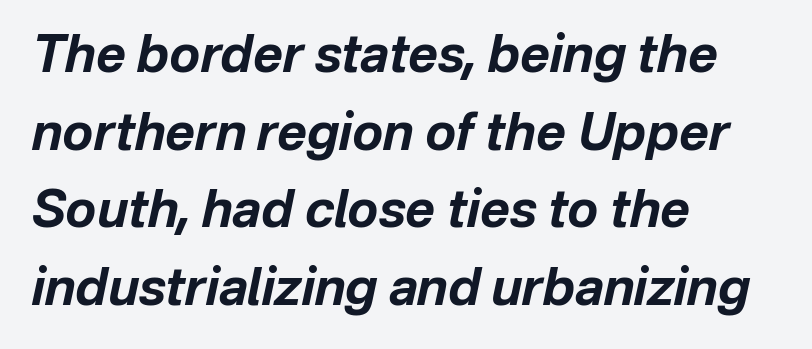
Q: Is the text bold? A: Yes.
Q: Is the text italic (slanted)? A: Yes, it leans right by about 12 degrees.
Q: Is the text underlined? A: No.
Q: How is the paragraph aligned? A: Left-aligned.
Q: Is the spacing between letters normal or unusually wide? A: Normal.
Q: Is the spacing between lines tight, normal or loose? A: Normal.
Q: Width (condensed, normal, or wide)? A: Normal.
Q: Stroke contrast? A: Low.
Q: x-height? A: Medium.
Q: Monospaced? A: No.
